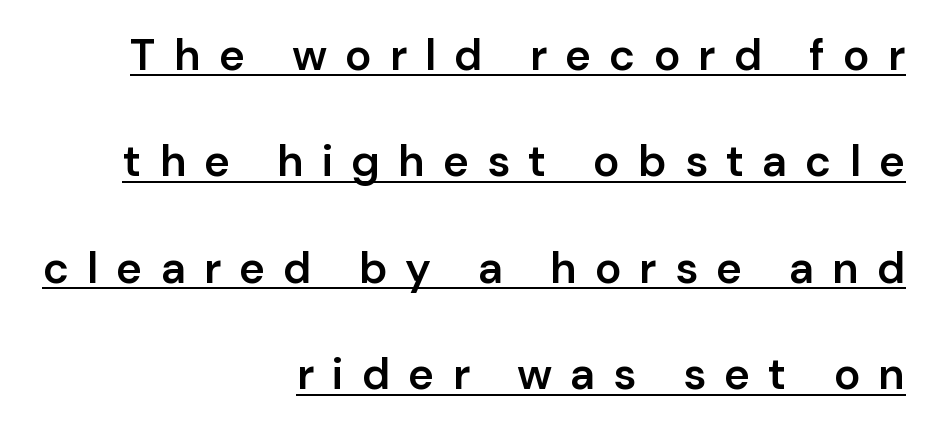
Q: Is the text bold? A: Semi-bold.
Q: Is the text italic (slanted)? A: No, it is upright.
Q: Is the typeface a serif or a sans-serif typeface? A: Sans-serif.
Q: Is the text underlined? A: Yes.
Q: How is the paragraph aligned? A: Right-aligned.
Q: Is the spacing between letters normal or unusually wide? A: Unusually wide.
Q: Is the spacing between lines tight, normal or loose? A: Loose.
Q: Width (condensed, normal, or wide)? A: Normal.
Q: Stroke contrast? A: Low.
Q: x-height? A: Medium.
Q: Monospaced? A: No.
